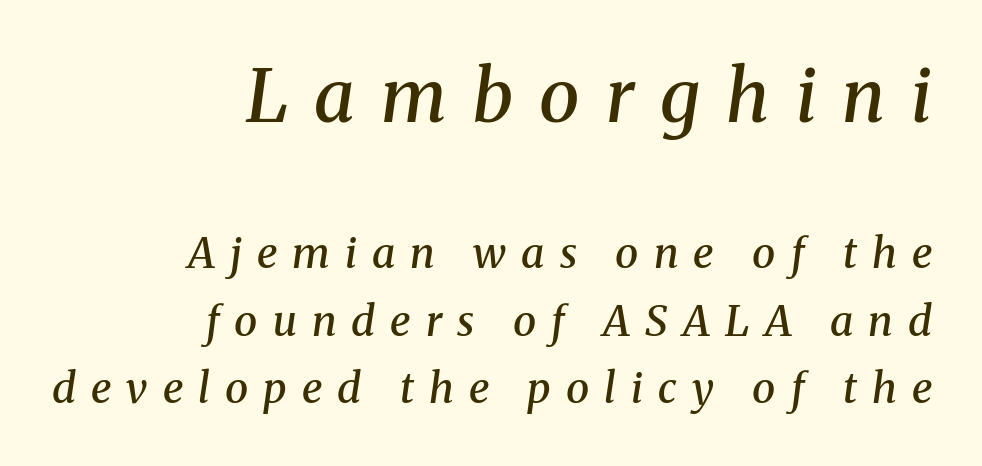
{"serif": "yes", "italic": "yes", "lean": "right", "slant_degrees": 8, "bold": "semi", "weight": "semibold", "width": "normal", "stroke_contrast": "medium", "x_height": "medium", "monospaced": "no", "underline": "no", "align": "right", "line_spacing": "normal", "line_spacing_ratio": 1.61, "letter_spacing": "wide", "letter_spacing_em": 0.36, "larger_block": "first", "size_ratio": 1.74, "glyph_px": 73}
